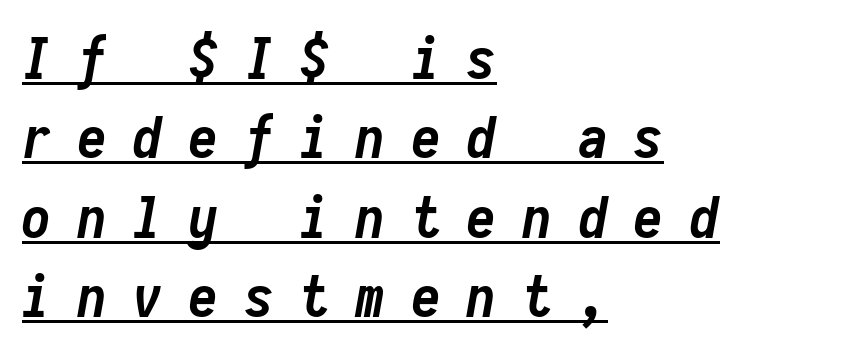
{"italic": "yes", "lean": "right", "slant_degrees": 10, "bold": "yes", "weight": "semibold", "width": "condensed", "stroke_contrast": "low", "x_height": "medium", "monospaced": "yes", "underline": "yes", "align": "left", "line_spacing": "normal", "line_spacing_ratio": 1.37, "letter_spacing": "wide", "letter_spacing_em": 0.46, "glyph_px": 58}
